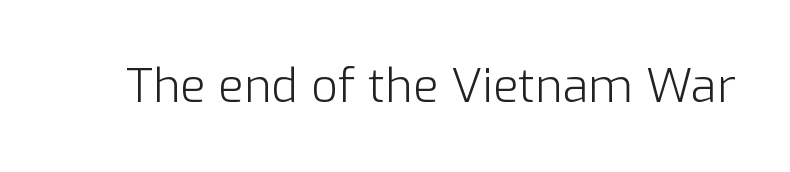
Q: Is the text bold? A: No.
Q: Is the text italic (slanted)? A: No, it is upright.
Q: Is the typeface a serif or a sans-serif typeface? A: Sans-serif.
Q: Is the text underlined? A: No.
Q: Is the spacing between letters normal or unusually wide? A: Normal.
Q: Width (condensed, normal, or wide)? A: Normal.
Q: Stroke contrast? A: Low.
Q: x-height? A: Medium.
Q: Monospaced? A: No.
